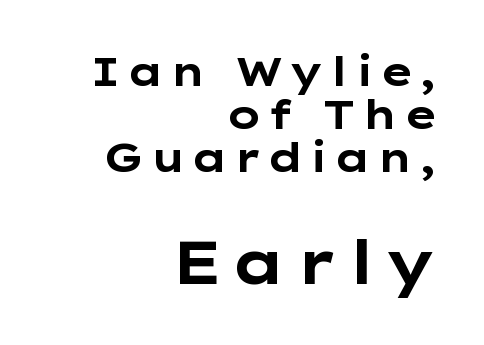
The emphasis by scale lands on block number two, below. Has an underline been added? It has not. Closely set lines give the paragraph a compact silhouette. The face used here is proportionally spaced, like ordinary book or web type. Weight: bold. Does the copy run flush right? Yes — the right margin is perfectly even.
